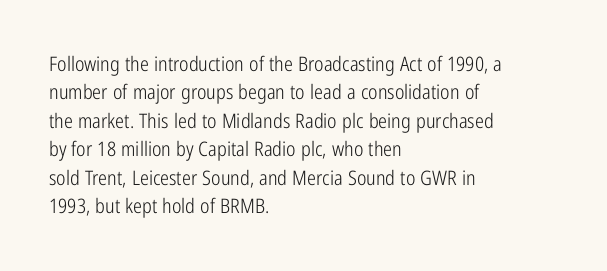
Glyph-to-glyph distance matches everyday printed text. One glance says typical: line gaps are just what's usual. A bare baseline throughout the passage. Does the lettering tilt? It doesn't — this is upright.
